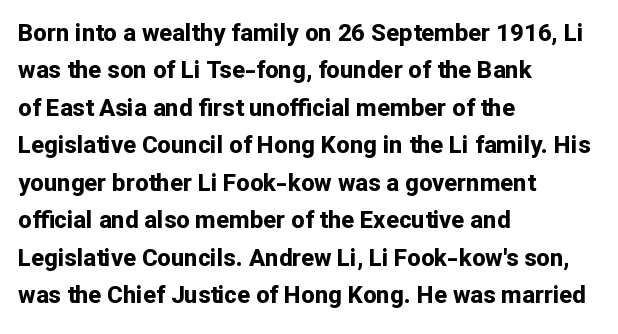
Underline: absent. Strokes here are thick enough to call this a true bold. This block has exactly the height ordinary leading produces. Standard letterfit; no display-style spreading of the glyphs. The lines are quadded left.
